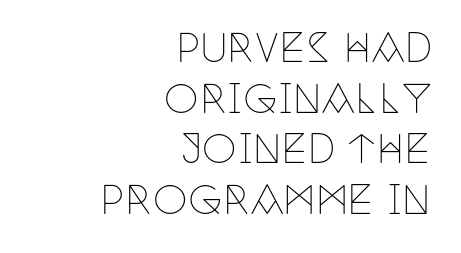
Q: Is the text bold? A: No.
Q: Is the text italic (slanted)? A: No, it is upright.
Q: Is the typeface a serif or a sans-serif typeface? A: Serif.
Q: Is the text underlined? A: No.
Q: How is the paragraph aligned? A: Right-aligned.
Q: Is the spacing between letters normal or unusually wide? A: Normal.
Q: Is the spacing between lines tight, normal or loose? A: Normal.
Q: Width (condensed, normal, or wide)? A: Condensed.
Q: Stroke contrast? A: Low.
Q: x-height? A: Large.
Q: Monospaced? A: No.
